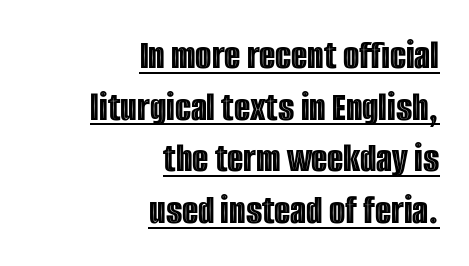
The image shows 42 px condensed type, upright; set right-aligned, line spacing 1.23x, normal letter spacing, underlined; a large x-height.
